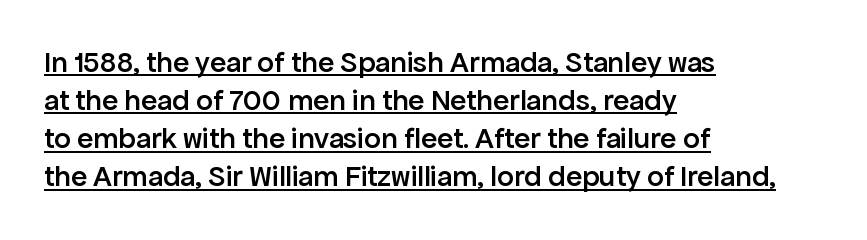
{"serif": "no", "italic": "no", "bold": "semi", "weight": "semibold", "width": "normal", "stroke_contrast": "low", "x_height": "medium", "monospaced": "no", "underline": "yes", "align": "left", "line_spacing": "normal", "line_spacing_ratio": 1.27, "letter_spacing": "normal", "letter_spacing_em": 0.0, "glyph_px": 30}
